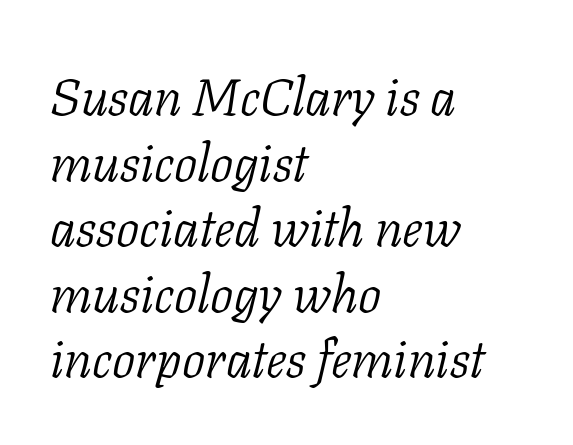
The image shows 52 px light serif type, italic (leaning right); set left-aligned, normal line spacing (1.26x), normal letter spacing, not underlined; low stroke contrast and a medium x-height.
